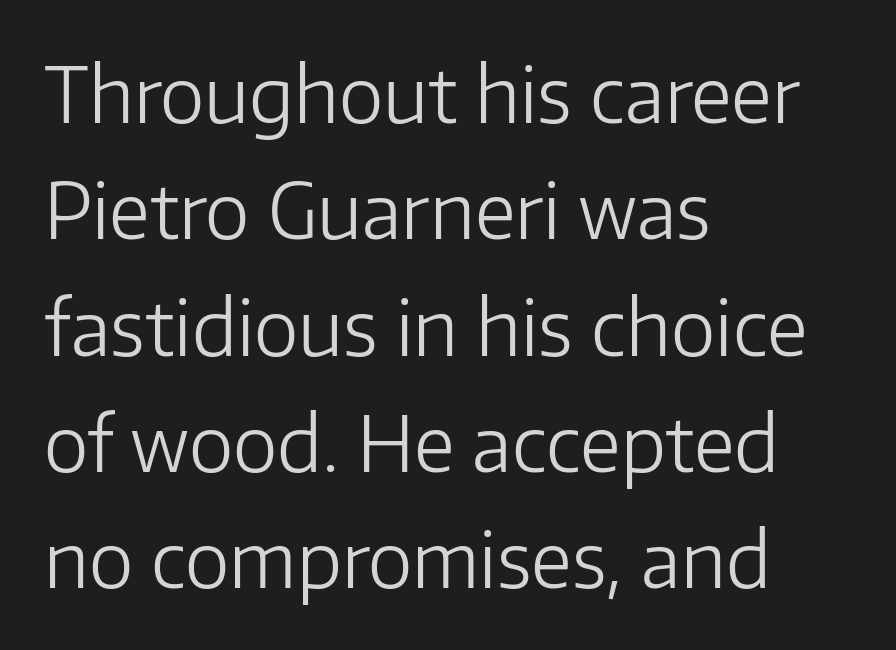
Classification — sans serif. The cut favours lightness, reaching ordinary text weight at its darkest. The specimen omits any rule beneath the text block's lines. Where is the straight margin? On the left.
